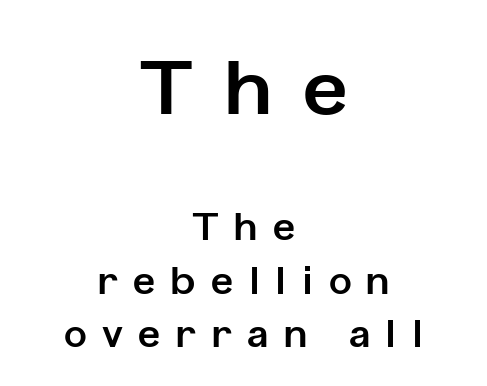
This block has exactly the height ordinary leading produces. Type without underlining. Loose tracking; the words dissolve into strings of separated letters. You get the large type first, then a drop to smaller type.
